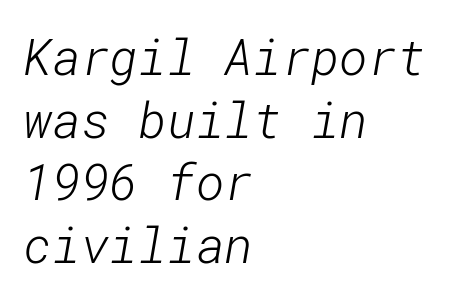
The image shows 49 px light sans-serif type; set left-aligned, normal line spacing (1.28x), normal letter spacing, not underlined; low stroke contrast and a medium x-height.
